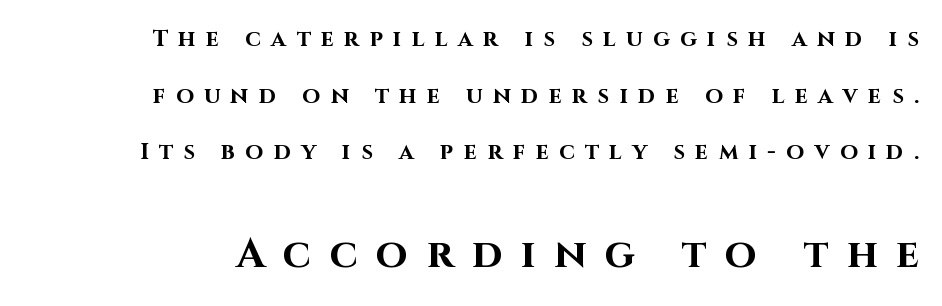
Q: Is the text bold? A: Yes.
Q: Is the text italic (slanted)? A: No, it is upright.
Q: Is the typeface a serif or a sans-serif typeface? A: Sans-serif.
Q: Is the text underlined? A: No.
Q: Is the spacing between letters normal or unusually wide? A: Unusually wide.
Q: Is the spacing between lines tight, normal or loose? A: Loose.
Q: Which block of text is set in a larger size, the first (top) or the second (bottom)? A: The second (bottom) one.
Q: Width (condensed, normal, or wide)? A: Normal.
Q: Stroke contrast? A: High.
Q: x-height? A: Large.
Q: Monospaced? A: No.
